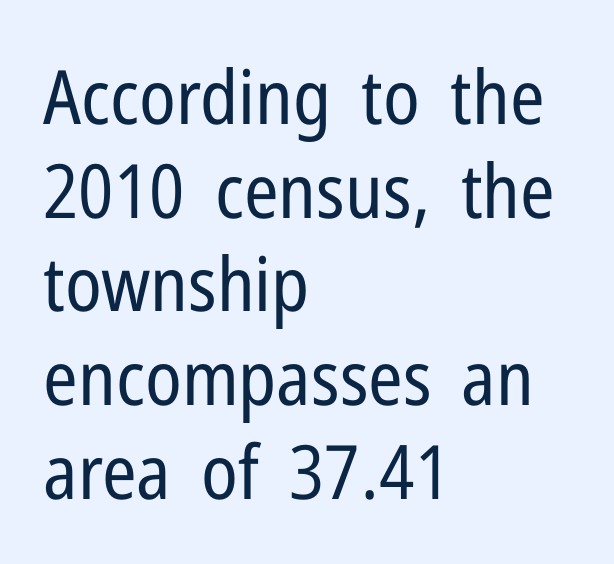
The image shows 75 px regular-weight, condensed sans-serif type, upright; set left-aligned, normal line spacing (1.25x), normal letter spacing, not underlined; low stroke contrast and a medium x-height.
